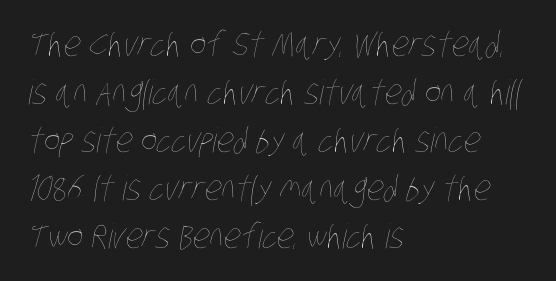
Q: Is the text bold? A: No.
Q: Is the text underlined? A: No.
Q: How is the paragraph aligned? A: Left-aligned.
Q: Is the spacing between letters normal or unusually wide? A: Normal.
Q: Is the spacing between lines tight, normal or loose? A: Normal.
Q: Width (condensed, normal, or wide)? A: Condensed.
Q: Stroke contrast? A: Low.
Q: x-height? A: Large.
Q: Monospaced? A: No.
